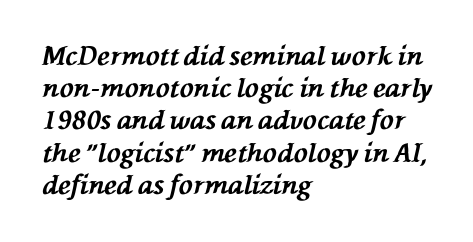
{"italic": "yes", "lean": "left", "slant_degrees": 76, "bold": "yes", "underline": "no", "align": "left", "line_spacing_ratio": 1.24, "letter_spacing": "normal", "letter_spacing_em": 0.0, "glyph_px": 26}
